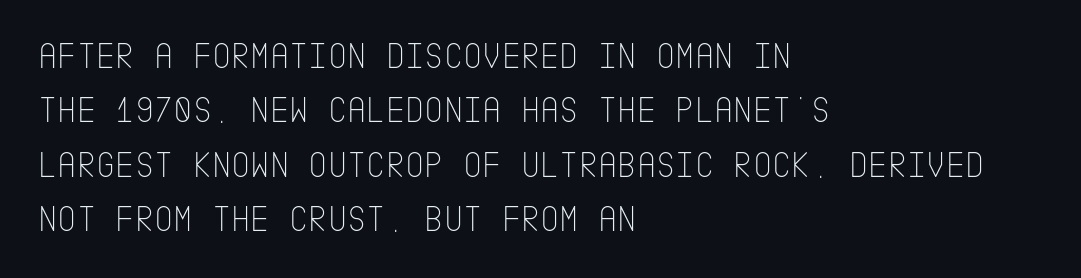
Q: Is the text bold? A: No.
Q: Is the text italic (slanted)? A: No, it is upright.
Q: Is the typeface a serif or a sans-serif typeface? A: Sans-serif.
Q: Is the text underlined? A: No.
Q: How is the paragraph aligned? A: Left-aligned.
Q: Is the spacing between letters normal or unusually wide? A: Normal.
Q: Is the spacing between lines tight, normal or loose? A: Normal.
Q: Width (condensed, normal, or wide)? A: Condensed.
Q: Stroke contrast? A: Low.
Q: x-height? A: Large.
